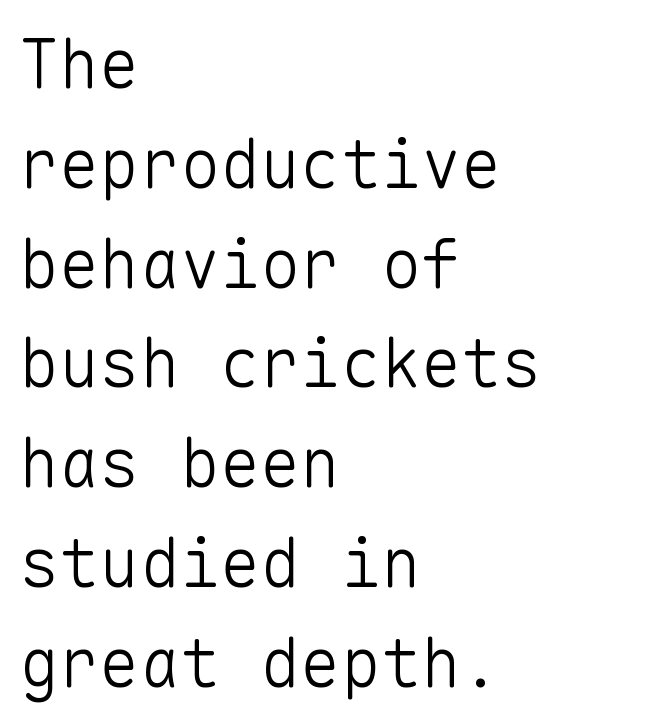
The image shows 67 px light sans-serif type, upright, monospaced; set left-aligned, normal line spacing (1.49x), normal letter spacing, not underlined; low stroke contrast and a medium x-height.
